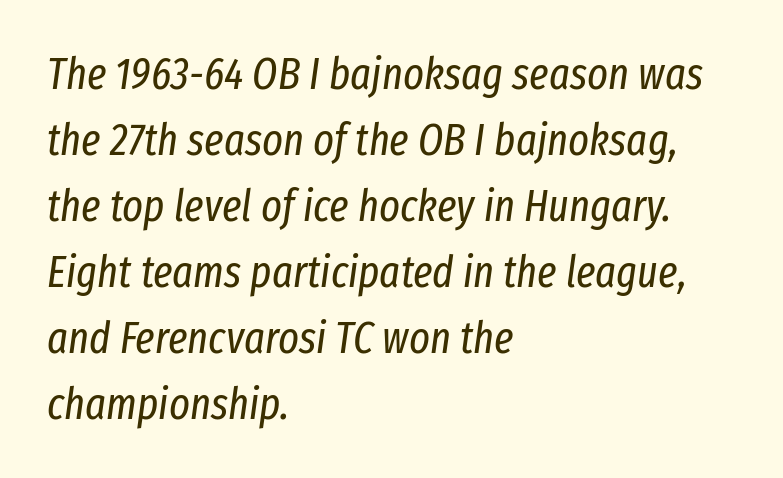
The block of text has a typical density, with ordinary space between rows. The cut favours lightness, reaching ordinary text weight at its darkest. Slanted lettering throughout. Character widths vary here, with narrow letters taking less room than wide ones.
